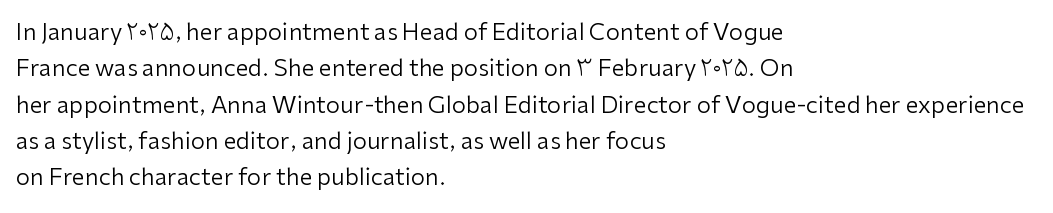
Q: Is the text bold? A: No.
Q: Is the text italic (slanted)? A: No, it is upright.
Q: Is the text underlined? A: No.
Q: How is the paragraph aligned? A: Left-aligned.
Q: Is the spacing between letters normal or unusually wide? A: Normal.
Q: Is the spacing between lines tight, normal or loose? A: Normal.
